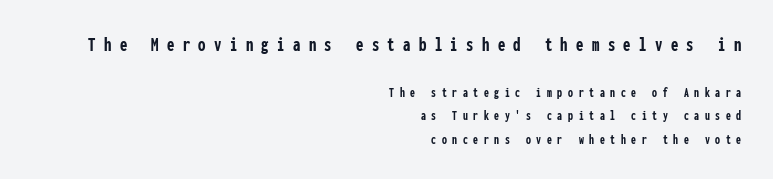
Q: Is the text bold? A: Yes.
Q: Is the text italic (slanted)? A: No, it is upright.
Q: Is the text underlined? A: No.
Q: How is the paragraph aligned? A: Right-aligned.
Q: Is the spacing between letters normal or unusually wide? A: Unusually wide.
Q: Is the spacing between lines tight, normal or loose? A: Normal.
Q: Which block of text is set in a larger size, the first (top) or the second (bottom)? A: The first (top) one.
